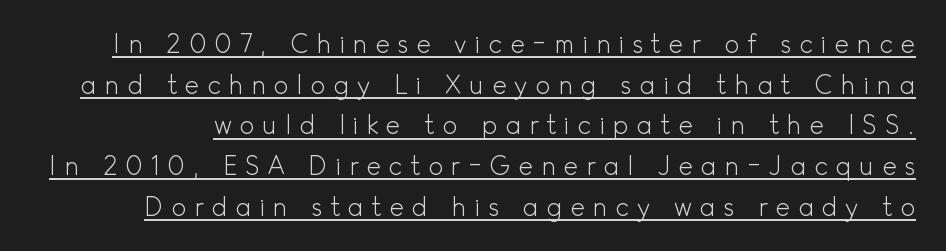
The image shows 25 px text type, upright; set normal line spacing (1.63x), unusually wide letter spacing (+0.31 em), underlined.
